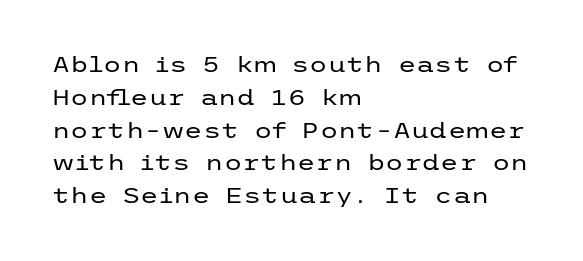
{"italic": "no", "bold": "no", "underline": "no", "align": "left", "line_spacing": "normal", "line_spacing_ratio": 1.56, "letter_spacing": "normal", "letter_spacing_em": 0.0, "glyph_px": 21}
